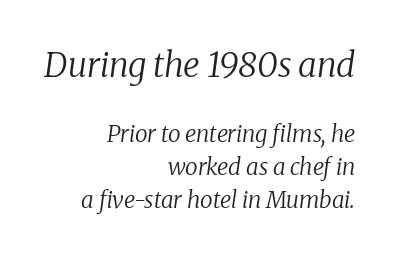
{"serif": "yes", "italic": "yes", "lean": "right", "slant_degrees": 8, "bold": "no", "weight": "regular", "width": "normal", "stroke_contrast": "low", "x_height": "medium", "monospaced": "no", "underline": "no", "align": "right", "line_spacing": "normal", "line_spacing_ratio": 1.43, "letter_spacing": "normal", "letter_spacing_em": 0.0, "larger_block": "first", "size_ratio": 1.48, "glyph_px": 34}
